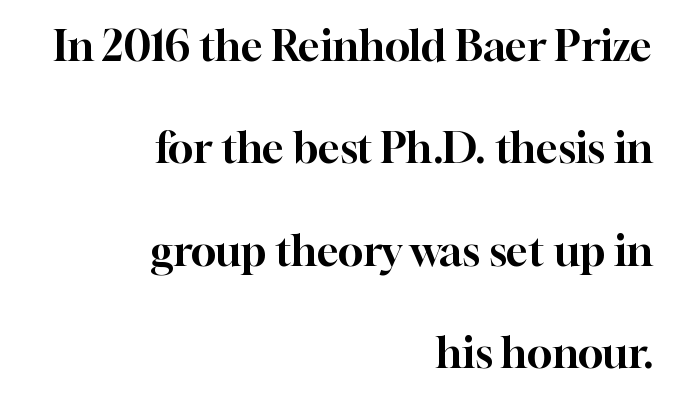
Q: Is the text italic (slanted)? A: No, it is upright.
Q: Is the typeface a serif or a sans-serif typeface? A: Serif.
Q: Is the text underlined? A: No.
Q: How is the paragraph aligned? A: Right-aligned.
Q: Is the spacing between letters normal or unusually wide? A: Normal.
Q: Is the spacing between lines tight, normal or loose? A: Loose.
Q: Width (condensed, normal, or wide)? A: Normal.
Q: Stroke contrast? A: High.
Q: x-height? A: Medium.
Q: Monospaced? A: No.
